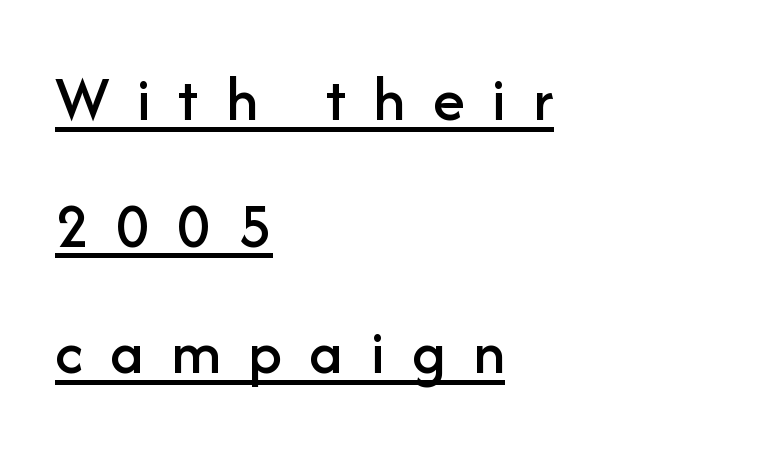
Q: Is the text italic (slanted)? A: No, it is upright.
Q: Is the typeface a serif or a sans-serif typeface? A: Sans-serif.
Q: Is the text underlined? A: Yes.
Q: How is the paragraph aligned? A: Left-aligned.
Q: Is the spacing between letters normal or unusually wide? A: Unusually wide.
Q: Is the spacing between lines tight, normal or loose? A: Loose.
Q: Width (condensed, normal, or wide)? A: Normal.
Q: Stroke contrast? A: Low.
Q: x-height? A: Medium.
Q: Monospaced? A: No.
